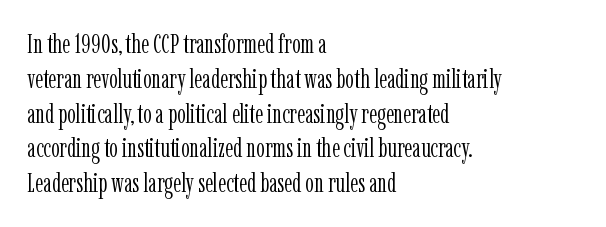
This sample keeps an unexceptional amount of space between lines. Characters remain perfectly vertical along every line. The gap between lines stays unmarked. Is this a heavy cut? Hardly; it is regular or lighter.
